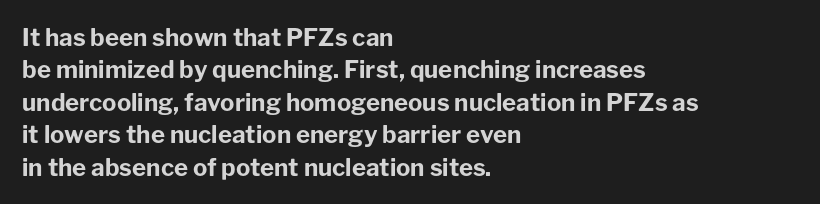
{"italic": "no", "bold": "yes", "underline": "no", "align": "left", "line_spacing": "normal", "line_spacing_ratio": 1.35, "letter_spacing": "normal", "letter_spacing_em": 0.0, "glyph_px": 24}
